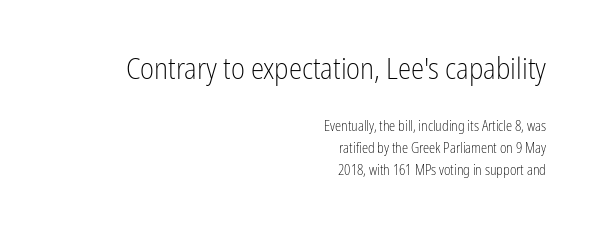
Q: Is the text bold? A: No.
Q: Is the text italic (slanted)? A: No, it is upright.
Q: Is the typeface a serif or a sans-serif typeface? A: Sans-serif.
Q: Is the text underlined? A: No.
Q: How is the paragraph aligned? A: Right-aligned.
Q: Is the spacing between letters normal or unusually wide? A: Normal.
Q: Is the spacing between lines tight, normal or loose? A: Normal.
Q: Which block of text is set in a larger size, the first (top) or the second (bottom)? A: The first (top) one.
Q: Width (condensed, normal, or wide)? A: Condensed.
Q: Stroke contrast? A: Low.
Q: x-height? A: Medium.
Q: Monospaced? A: No.
